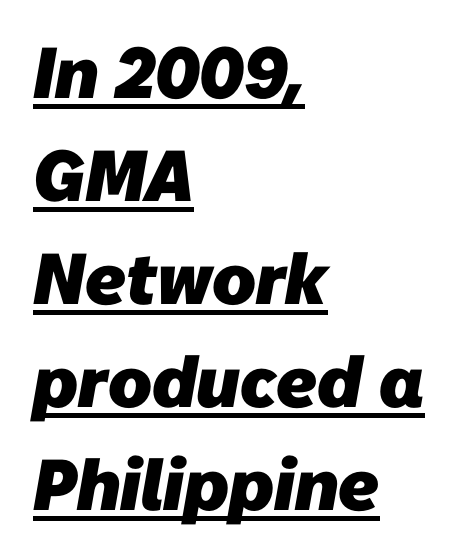
Q: Is the text bold? A: Yes.
Q: Is the typeface a serif or a sans-serif typeface? A: Sans-serif.
Q: Is the text underlined? A: Yes.
Q: How is the paragraph aligned? A: Left-aligned.
Q: Is the spacing between letters normal or unusually wide? A: Normal.
Q: Is the spacing between lines tight, normal or loose? A: Normal.
Q: Width (condensed, normal, or wide)? A: Normal.
Q: Stroke contrast? A: Low.
Q: x-height? A: Medium.
Q: Monospaced? A: No.
